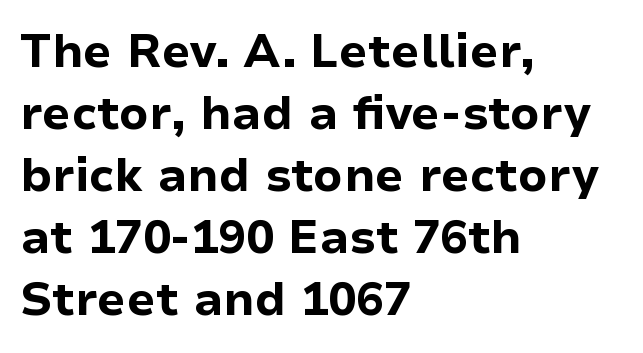
Leftover space on each line is placed entirely after the last word. Strokes here are thick enough to call this a true bold. Is there any slant? The stems are plumb. Honestly, there is no underline to notice here at all.
